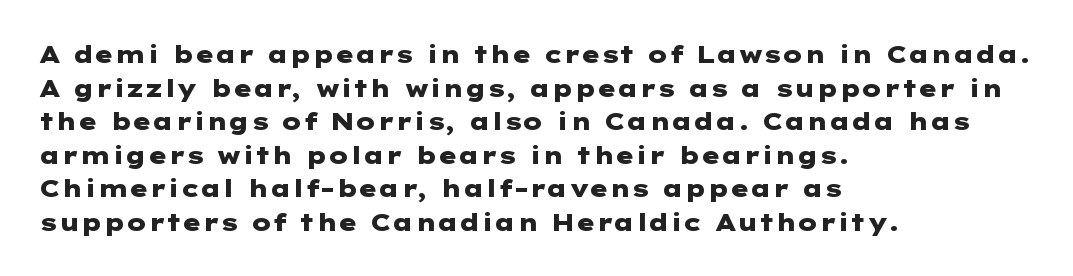
{"italic": "no", "bold": "yes", "underline": "no", "align": "left", "line_spacing": "normal", "line_spacing_ratio": 1.4, "letter_spacing": "normal", "letter_spacing_em": 0.0, "glyph_px": 24}
